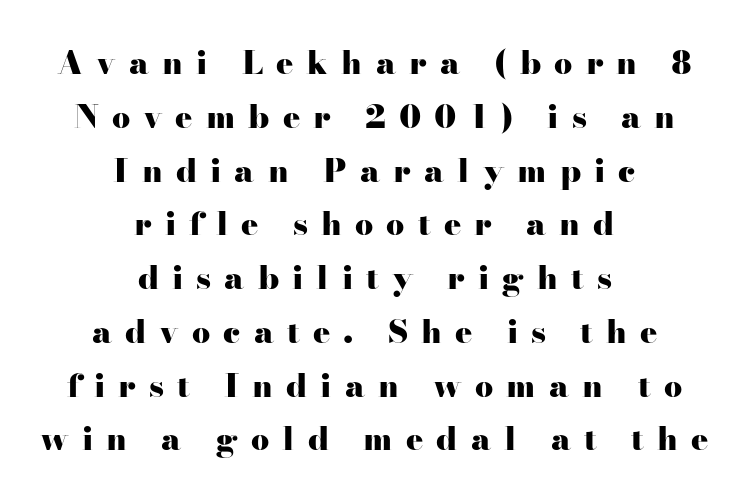
Q: Is the text bold? A: Yes.
Q: Is the text italic (slanted)? A: No, it is upright.
Q: Is the typeface a serif or a sans-serif typeface? A: Serif.
Q: Is the text underlined? A: No.
Q: How is the paragraph aligned? A: Centered.
Q: Is the spacing between letters normal or unusually wide? A: Unusually wide.
Q: Is the spacing between lines tight, normal or loose? A: Normal.
Q: Width (condensed, normal, or wide)? A: Wide.
Q: Stroke contrast? A: High.
Q: x-height? A: Small.
Q: Monospaced? A: No.
